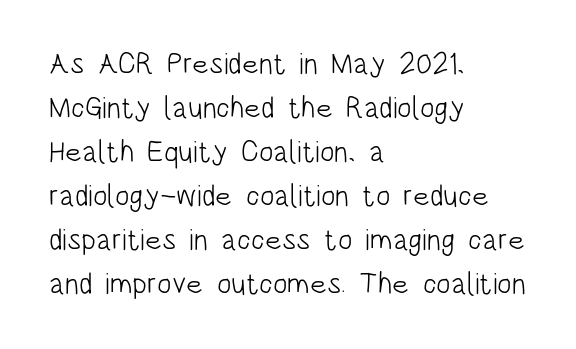
The image shows 30 px light, condensed sans-serif type, upright; set left-aligned, normal line spacing (1.47x), normal letter spacing, not underlined; low stroke contrast and a large x-height.
